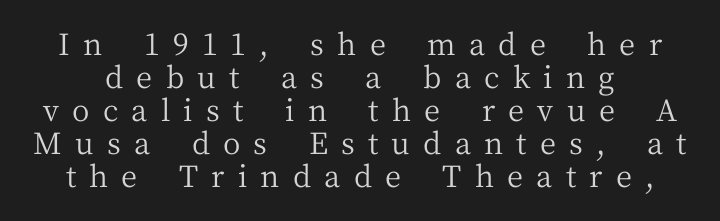
The type sits square on the baseline with zero lean. Closely set lines give the paragraph a compact silhouette. Underlining? Definitely not there. Each stroke keeps to a modest, everyday thickness or less.
